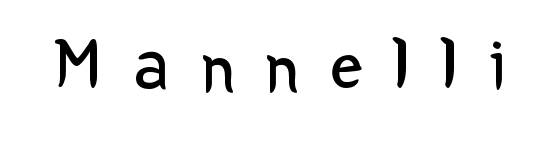
Nothing sits at the stroke ends, so this counts as sans-serif. Is there any slant? The stems are plumb. Looks like regular typesetting: each glyph gets only the width it needs. Letters rest on an invisible, unmarked baseline. What stands out about the letter spacing? Its width — letters are far apart.
